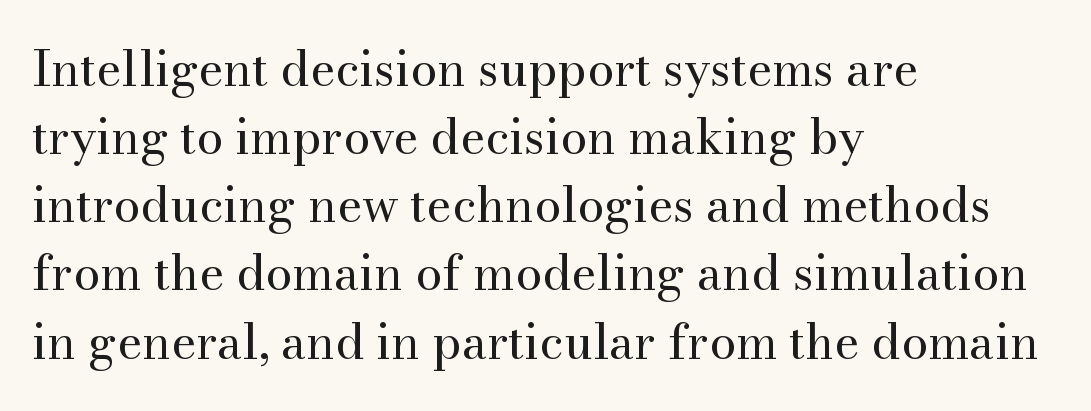
{"serif": "yes", "italic": "no", "bold": "no", "weight": "regular", "width": "normal", "stroke_contrast": "medium", "x_height": "small", "monospaced": "no", "underline": "no", "align": "left", "line_spacing": "normal", "line_spacing_ratio": 1.42, "letter_spacing": "normal", "letter_spacing_em": 0.0, "glyph_px": 48}
